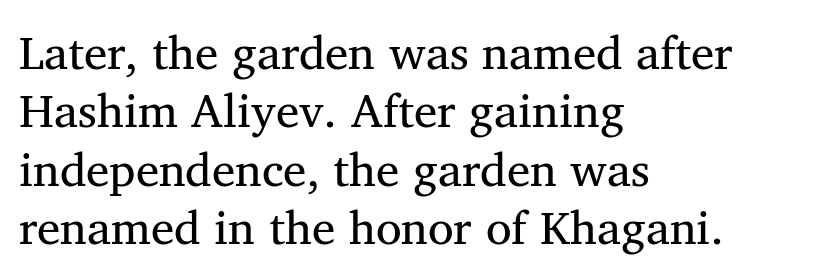
The passage shown is typed in a proportional face where columns would drift. Layout note: lines flush left. Underline: absent. Look at the tracking — it's just the regular setting, nothing added. The strokes are not fattened; the text isn't bold. The type family on display is of the serif kind.
